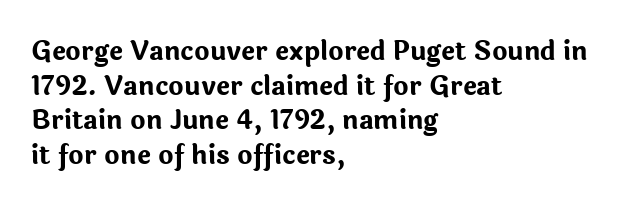
Q: Is the text bold? A: Yes.
Q: Is the text italic (slanted)? A: No, it is upright.
Q: Is the text underlined? A: No.
Q: How is the paragraph aligned? A: Left-aligned.
Q: Is the spacing between letters normal or unusually wide? A: Normal.
Q: Is the spacing between lines tight, normal or loose? A: Normal.
